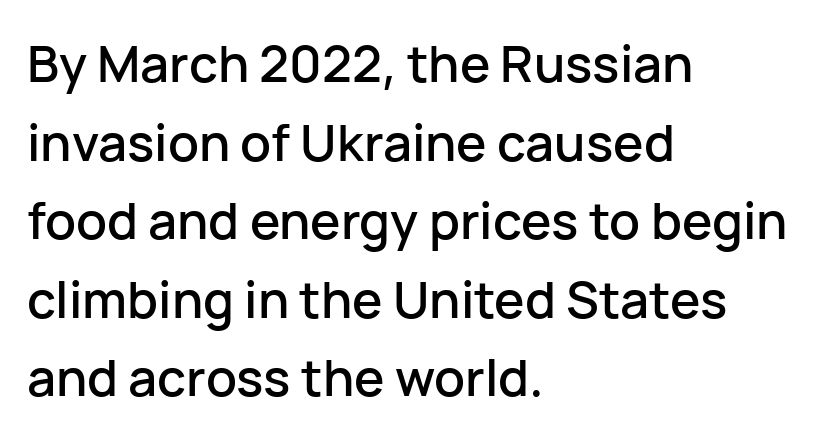
The image shows 51 px sans-serif type, upright; set left-aligned, normal line spacing (1.54x), normal letter spacing, not underlined; low stroke contrast and a medium x-height.
